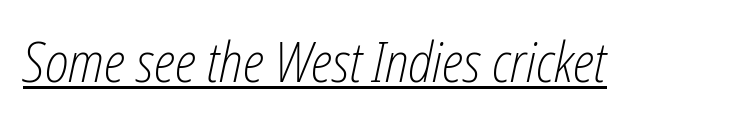
{"italic": "yes", "lean": "right", "slant_degrees": 12, "bold": "no", "weight": "light", "width": "condensed", "stroke_contrast": "low", "x_height": "medium", "monospaced": "no", "underline": "yes", "letter_spacing": "normal", "letter_spacing_em": 0.0, "glyph_px": 55}
